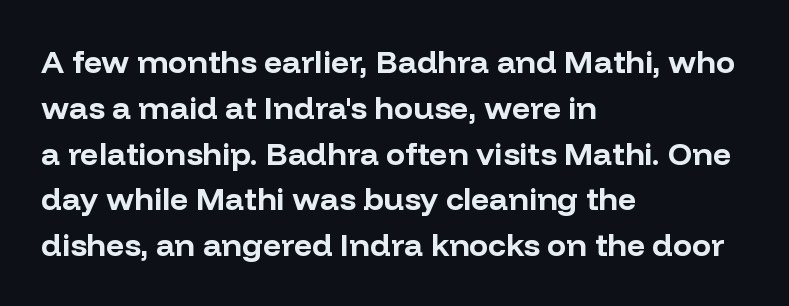
Reading down the block, your eye returns to a fixed left position each line. What stands out about the letter spacing? Nothing — it is the standard amount. The string is rendered with underlining switched off. A typesetter would mark this as roman, not italic.
